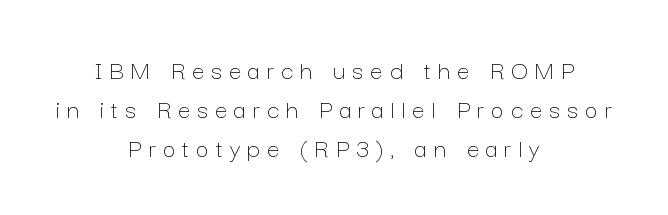
Anything drawn beneath the words? Only blank space. In CSS terms this would be text-align: center. Every stem runs plumb, perpendicular to the baseline. Inter-character spacing is expanded well beyond the font's built-in metrics. If you measured baseline to baseline, you'd find a middling distance. The rendering uses natural spacing where letterforms have individual widths.
